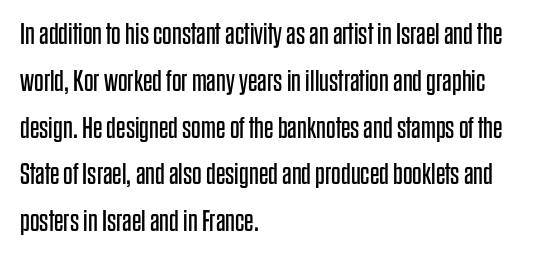
Nope, no serifs anywhere on these letters. Spacing verdict: proportional, widths tailored to each character. Evenly set lines give the paragraph a standard silhouette. No word sits above an underline. Words appear dense and cohesive because spacing is normal.
